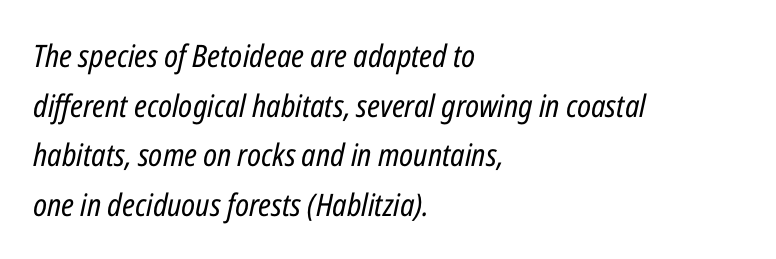
Bold? No — there's no thickening of the strokes. Think of a printed novel: that variable character pitch is what you see here. Words float on clear page, feet unadorned. These lines keep a tight, regular rhythm from letter to letter. Which margin do the lines hug? The left one — the right edge is uneven.
